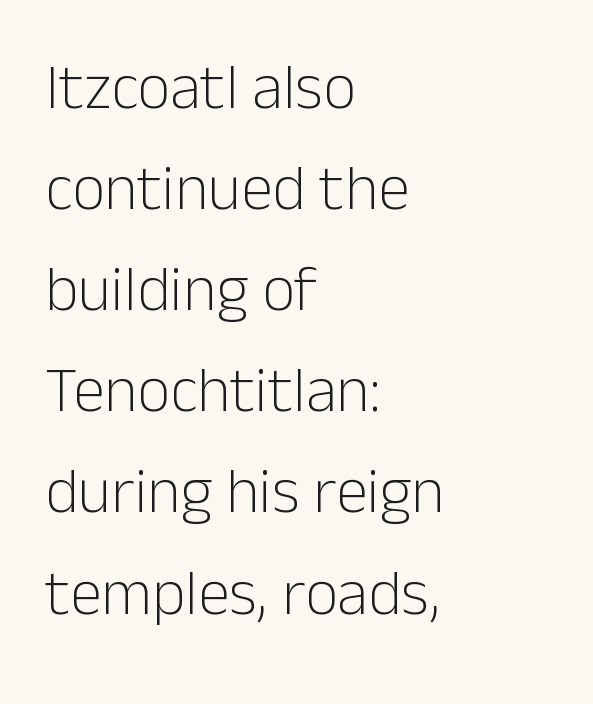
Q: Is the text bold? A: No.
Q: Is the text italic (slanted)? A: No, it is upright.
Q: Is the typeface a serif or a sans-serif typeface? A: Sans-serif.
Q: Is the text underlined? A: No.
Q: How is the paragraph aligned? A: Left-aligned.
Q: Is the spacing between letters normal or unusually wide? A: Normal.
Q: Is the spacing between lines tight, normal or loose? A: Normal.
Q: Width (condensed, normal, or wide)? A: Normal.
Q: Stroke contrast? A: Low.
Q: x-height? A: Medium.
Q: Monospaced? A: No.
